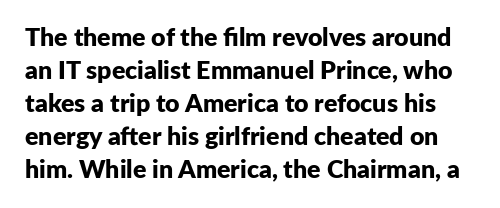
Line spacing here is normal. Posture: vertical. The letters are bold, with thick, heavy strokes. Tracking here is standard; glyphs follow each other at the usual distance. A clean baseline with only descenders dipping below it.
